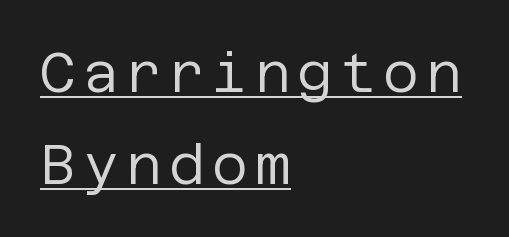
The designer left line spacing at the default. Every stem runs plumb, perpendicular to the baseline. Does the type have serifs? No, each stem ends abruptly. Somebody hit Ctrl+U on this one — the words are underlined. In CSS terms this would be text-align: left. The letterforms sit at book weight or below.
